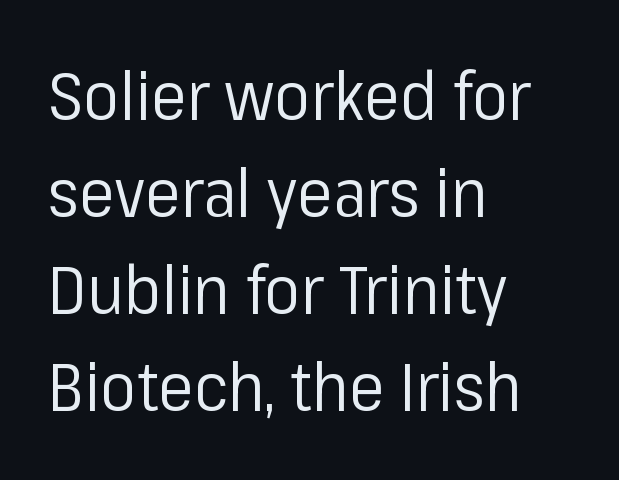
Q: Is the text bold? A: No.
Q: Is the text italic (slanted)? A: No, it is upright.
Q: Is the typeface a serif or a sans-serif typeface? A: Sans-serif.
Q: Is the text underlined? A: No.
Q: How is the paragraph aligned? A: Left-aligned.
Q: Is the spacing between letters normal or unusually wide? A: Normal.
Q: Is the spacing between lines tight, normal or loose? A: Normal.
Q: Width (condensed, normal, or wide)? A: Normal.
Q: Stroke contrast? A: Low.
Q: x-height? A: Medium.
Q: Monospaced? A: No.
